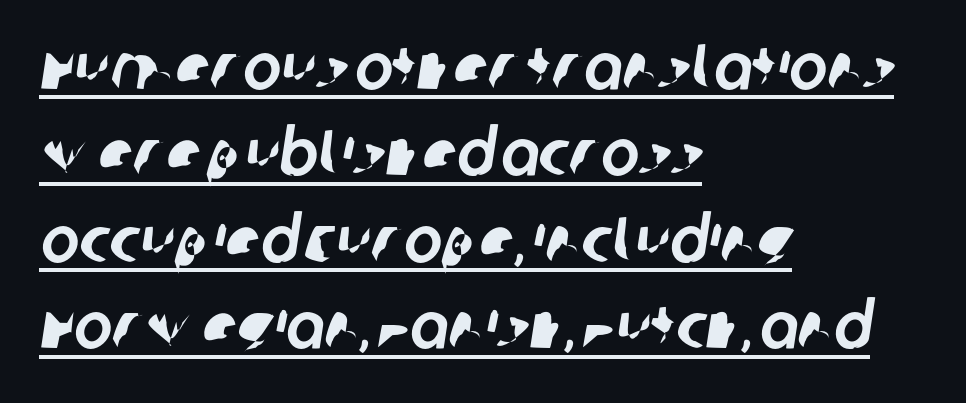
Q: Is the typeface a serif or a sans-serif typeface? A: Sans-serif.
Q: Is the text underlined? A: Yes.
Q: How is the paragraph aligned? A: Left-aligned.
Q: Is the spacing between letters normal or unusually wide? A: Normal.
Q: Is the spacing between lines tight, normal or loose? A: Normal.
Q: Width (condensed, normal, or wide)? A: Normal.
Q: Stroke contrast? A: Low.
Q: x-height? A: Large.
Q: Monospaced? A: No.
